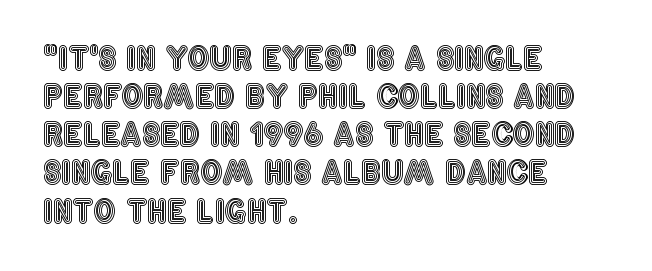
The image shows 31 px condensed type, upright; set left-aligned, line spacing 1.23x, normal letter spacing, not underlined; a large x-height.
